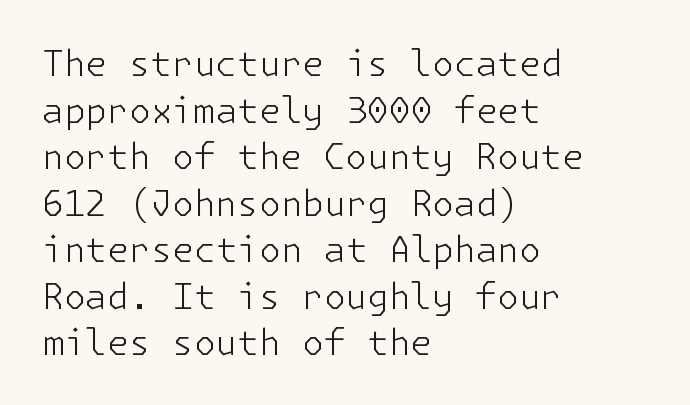
Q: Is the text bold? A: No.
Q: Is the text italic (slanted)? A: No, it is upright.
Q: Is the typeface a serif or a sans-serif typeface? A: Sans-serif.
Q: Is the text underlined? A: No.
Q: How is the paragraph aligned? A: Left-aligned.
Q: Is the spacing between letters normal or unusually wide? A: Normal.
Q: Is the spacing between lines tight, normal or loose? A: Normal.
Q: Width (condensed, normal, or wide)? A: Normal.
Q: Stroke contrast? A: Low.
Q: x-height? A: Medium.
